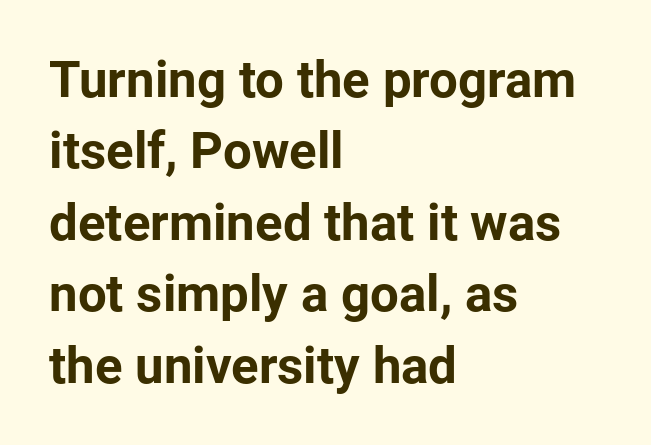
The image shows 51 px bold sans-serif type, upright; set left-aligned, normal line spacing (1.4x), normal letter spacing, not underlined; low stroke contrast and a medium x-height.
